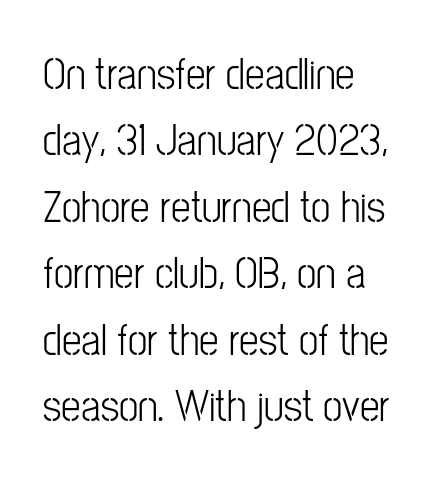
{"serif": "no", "italic": "no", "bold": "no", "weight": "light", "width": "condensed", "stroke_contrast": "low", "x_height": "medium", "monospaced": "no", "underline": "no", "align": "left", "line_spacing": "normal", "line_spacing_ratio": 1.51, "letter_spacing": "normal", "letter_spacing_em": 0.0, "glyph_px": 44}
